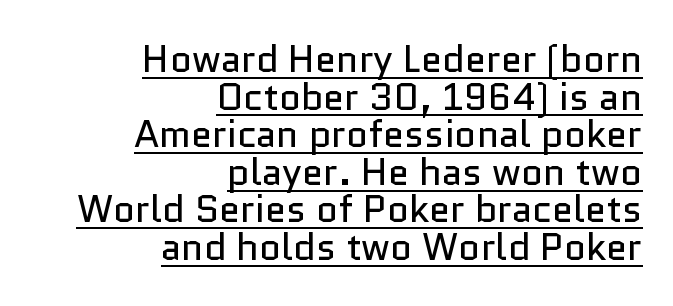
The image shows 38 px regular-weight sans-serif type, upright; set right-aligned, tight line spacing (0.99x), normal letter spacing, underlined; low stroke contrast and a medium x-height.
